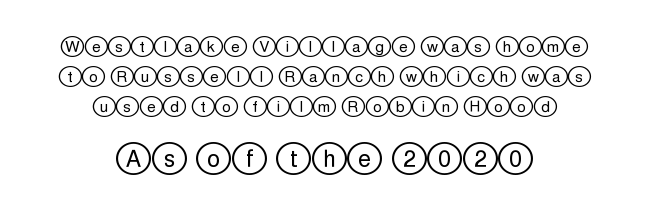
Q: Is the text italic (slanted)? A: No, it is upright.
Q: Is the text underlined? A: No.
Q: How is the paragraph aligned? A: Centered.
Q: Is the spacing between letters normal or unusually wide? A: Normal.
Q: Is the spacing between lines tight, normal or loose? A: Loose.
Q: Which block of text is set in a larger size, the first (top) or the second (bottom)? A: The second (bottom) one.
